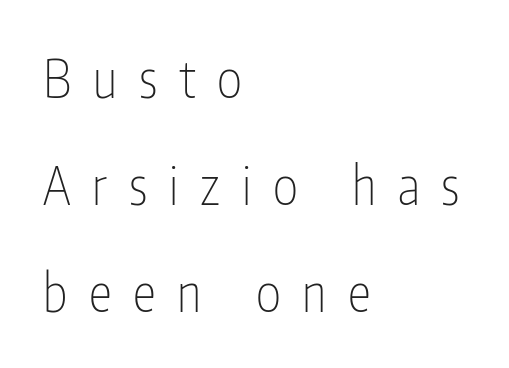
{"serif": "no", "italic": "no", "bold": "no", "weight": "thin", "width": "condensed", "stroke_contrast": "low", "x_height": "medium", "monospaced": "no", "underline": "no", "align": "left", "line_spacing": "loose", "line_spacing_ratio": 2.02, "letter_spacing": "wide", "letter_spacing_em": 0.41, "glyph_px": 53}
